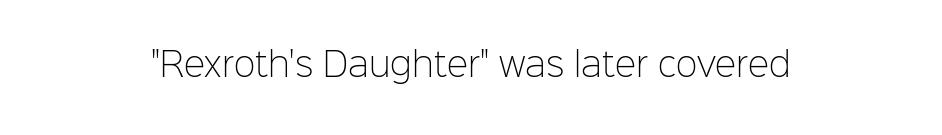
The face used here is a sans, in the tradition of grotesques and geometrics. These lines are rendered in a variable-pitch font. This rendering features lettering with no underline. Standard letterfit; no display-style spreading of the glyphs. The passage shown is not bold in any degree.
